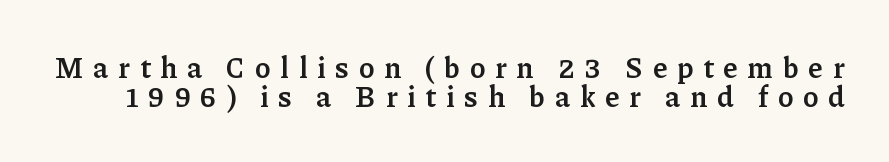
Q: Is the text bold? A: Semi-bold.
Q: Is the text italic (slanted)? A: No, it is upright.
Q: Is the typeface a serif or a sans-serif typeface? A: Serif.
Q: Is the text underlined? A: No.
Q: Is the spacing between letters normal or unusually wide? A: Unusually wide.
Q: Is the spacing between lines tight, normal or loose? A: Tight.
Q: Width (condensed, normal, or wide)? A: Normal.
Q: Stroke contrast? A: Low.
Q: x-height? A: Medium.
Q: Monospaced? A: No.
